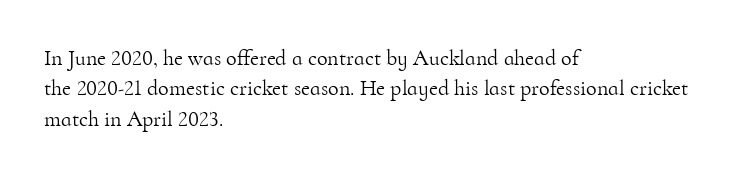
{"italic": "no", "bold": "no", "underline": "no", "align": "left", "line_spacing": "normal", "line_spacing_ratio": 1.38, "letter_spacing": "normal", "letter_spacing_em": 0.0, "glyph_px": 22}
